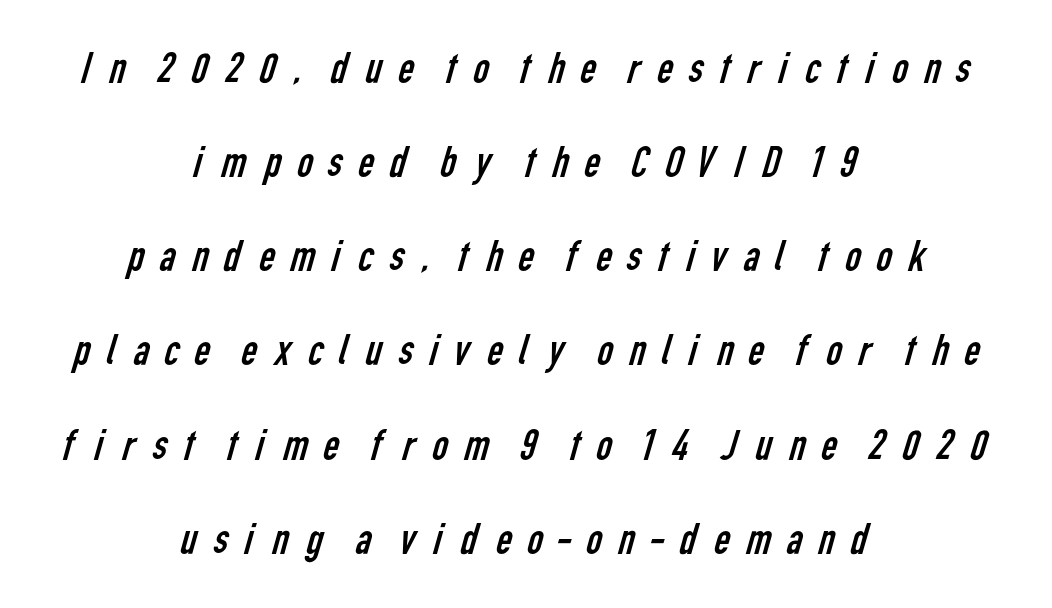
The image shows 44 px regular-weight, condensed sans-serif type; set centered, loose line spacing (2.14x), unusually wide letter spacing (+0.26 em), not underlined; low stroke contrast and a medium x-height.
